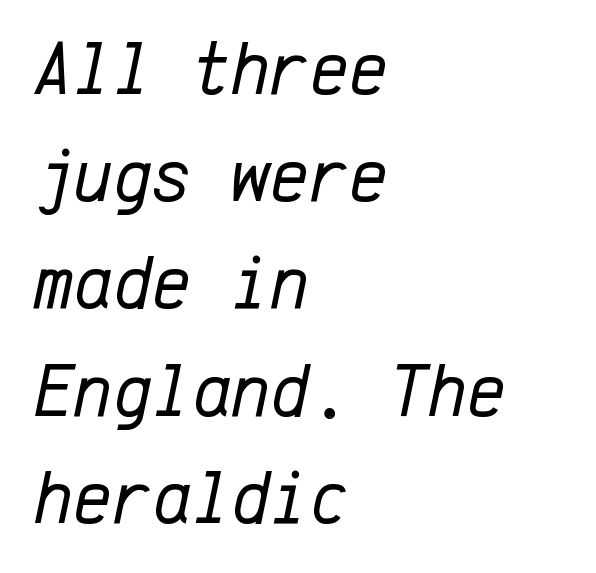
{"italic": "yes", "lean": "right", "slant_degrees": 12, "bold": "no", "weight": "regular", "width": "normal", "stroke_contrast": "low", "x_height": "medium", "monospaced": "yes", "underline": "no", "align": "left", "line_spacing": "normal", "line_spacing_ratio": 1.43, "letter_spacing": "normal", "letter_spacing_em": 0.0, "glyph_px": 75}
